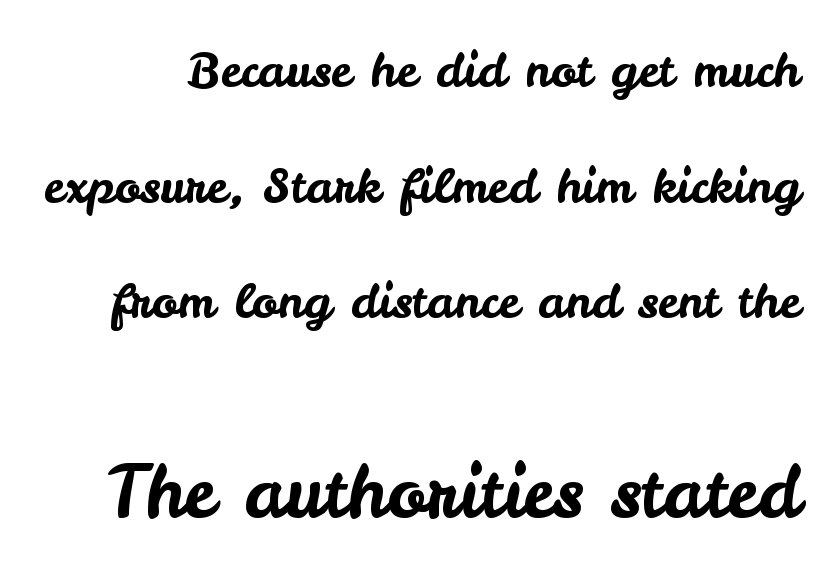
The specimen omits any rule beneath the text block's lines. These lines are rendered in a variable-pitch font. Characters follow at the spacing the type designer built in. Which chunk is bigger? The second one — the bottom block dwarfs the top. To sum up the face: it is a sans, with no serifs.
